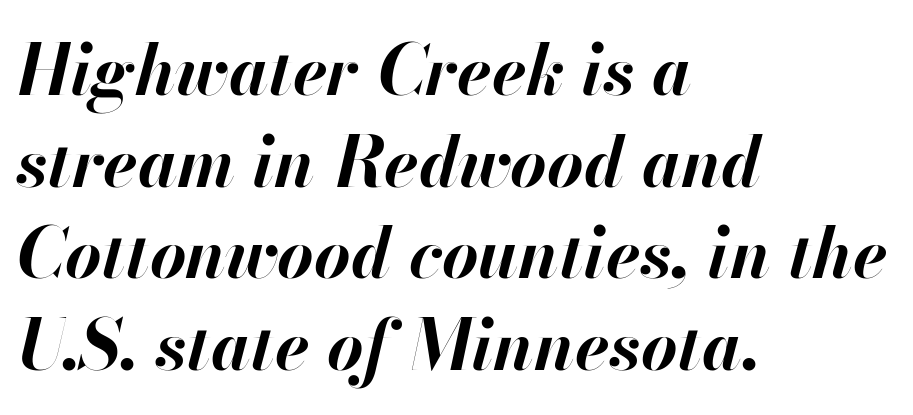
Short and long lines alike share a common starting point at left. Just letters on the line, the space beneath them empty. Strokes here are thick enough to call this a true bold. Honestly, the row spacing looks completely unremarkable. How are the letters spaced? Ordinarily, with no added tracking.
